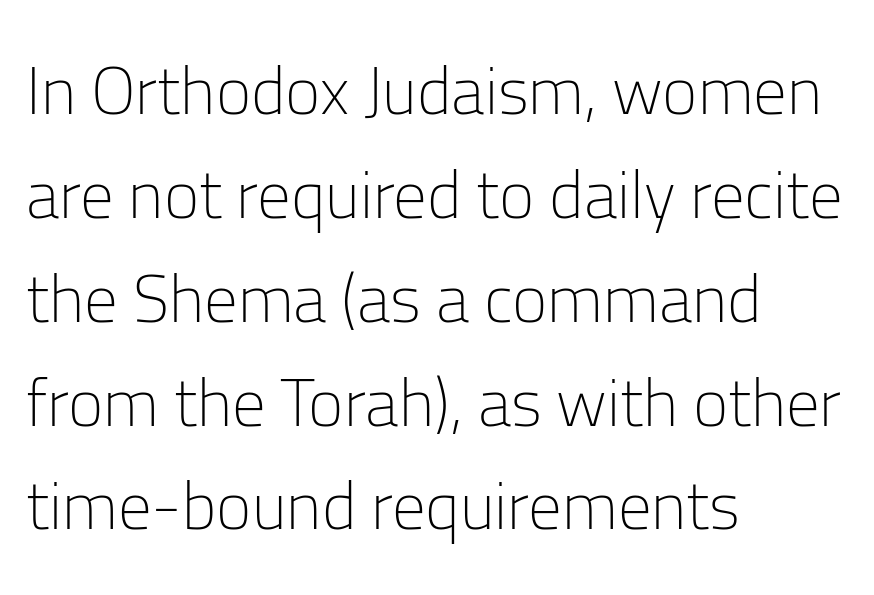
Q: Is the text bold? A: No.
Q: Is the text italic (slanted)? A: No, it is upright.
Q: Is the typeface a serif or a sans-serif typeface? A: Sans-serif.
Q: Is the text underlined? A: No.
Q: How is the paragraph aligned? A: Left-aligned.
Q: Is the spacing between letters normal or unusually wide? A: Normal.
Q: Is the spacing between lines tight, normal or loose? A: Normal.
Q: Width (condensed, normal, or wide)? A: Normal.
Q: Stroke contrast? A: Low.
Q: x-height? A: Medium.
Q: Monospaced? A: No.
